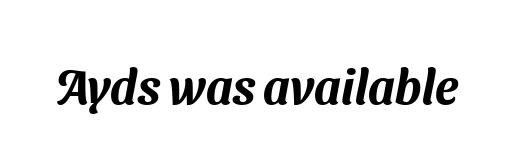
{"serif": "no", "width": "normal", "stroke_contrast": "medium", "x_height": "medium", "monospaced": "no", "underline": "no", "letter_spacing": "normal", "letter_spacing_em": 0.0, "glyph_px": 48}
